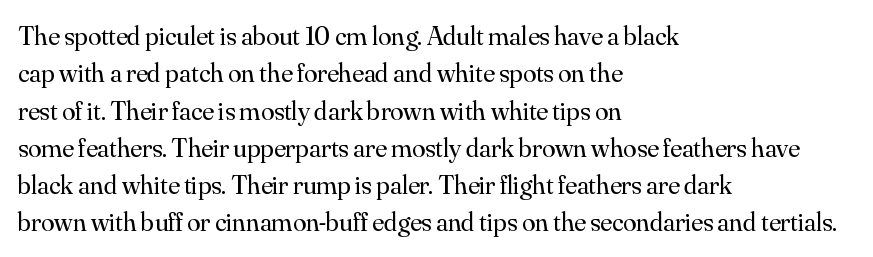
Q: Is the text bold? A: No.
Q: Is the text italic (slanted)? A: No, it is upright.
Q: Is the text underlined? A: No.
Q: How is the paragraph aligned? A: Left-aligned.
Q: Is the spacing between letters normal or unusually wide? A: Normal.
Q: Is the spacing between lines tight, normal or loose? A: Normal.
